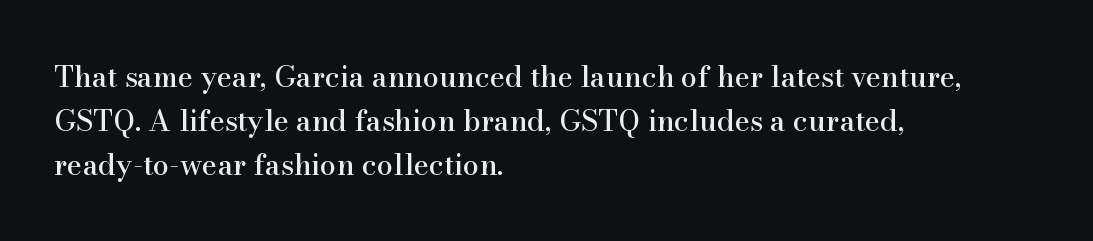
{"serif": "yes", "italic": "no", "width": "normal", "stroke_contrast": "high", "x_height": "small", "monospaced": "no", "underline": "no", "align": "left", "line_spacing": "normal", "line_spacing_ratio": 1.51, "letter_spacing": "normal", "letter_spacing_em": 0.0, "glyph_px": 29}
